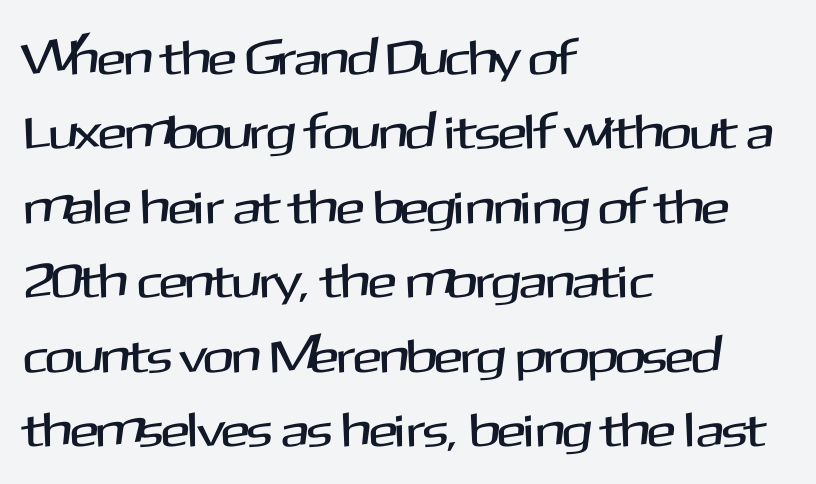
The image shows 48 px sans-serif type, upright; set left-aligned, normal line spacing (1.55x), normal letter spacing, not underlined; medium stroke contrast and a medium x-height.
